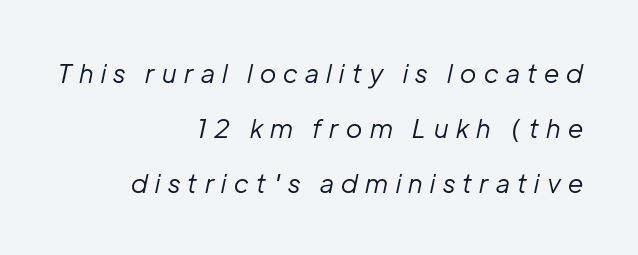
Looking at the ascenders, they clearly lean. Tracking value appears strongly positive — letters spread wide. The font sits on the lighter half of the weight spectrum, regular included. Letters rest on an invisible, unmarked baseline. This block would shrink considerably if given ordinary leading; it's expanded now. Line endings align vertically; line beginnings do not.
